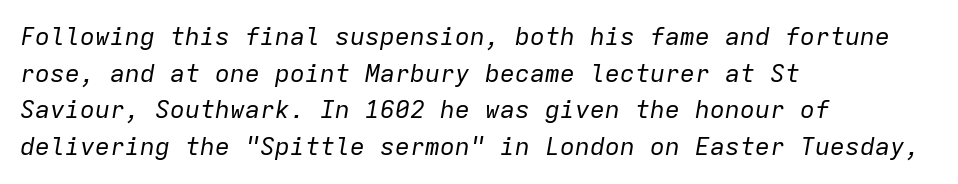
Here the glyphs are tracked normally, forming tight word shapes. Designer's note — italics engaged. The lines are quadded left. Weight class: somewhere from thin through regular.
